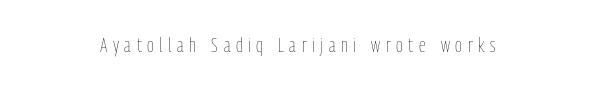
Posture: vertical. Casual observation: everything's sitting right in the middle. Underline: absent. Spacing between characters has been opened up far beyond the box default. On a weight scale, this lands at 450 or below.
